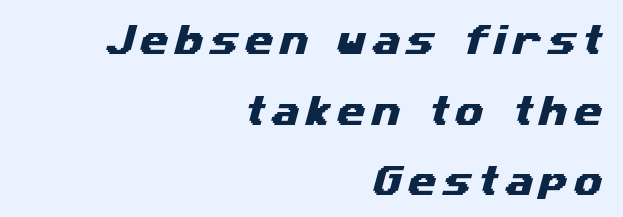
{"serif": "no", "width": "wide", "stroke_contrast": "medium", "x_height": "medium", "monospaced": "no", "underline": "no", "align": "right", "line_spacing": "loose", "line_spacing_ratio": 2.14, "glyph_px": 33}
